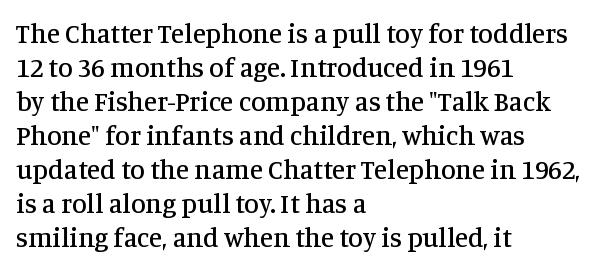
This sample uses plain, unmodified letter spacing. The setting favours the left margin, as ordinary paragraphs usually do. Does the lettering tilt? It doesn't — this is upright. Is there much room between lines? A standard amount, neither cramped nor airy.
